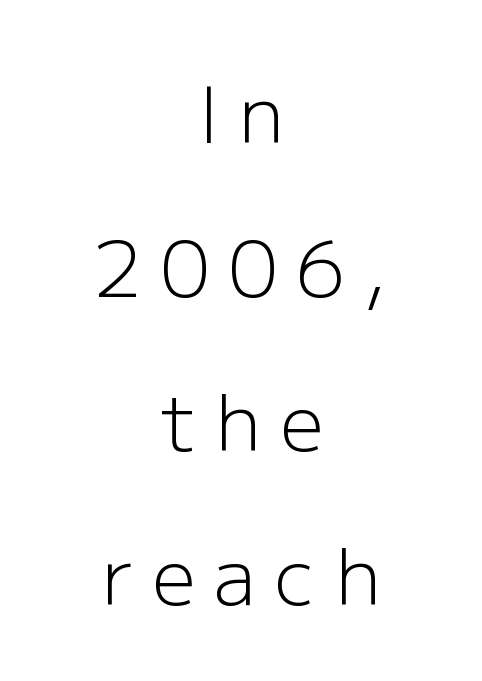
The image shows 77 px light sans-serif type, upright; set centered, loose line spacing (2.0x), unusually wide letter spacing (+0.25 em), not underlined; low stroke contrast and a medium x-height.
